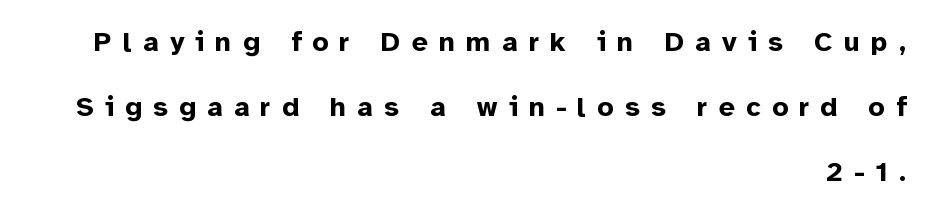
{"serif": "no", "italic": "no", "bold": "yes", "weight": "bold", "width": "normal", "stroke_contrast": "low", "x_height": "medium", "monospaced": "no", "underline": "no", "align": "right", "line_spacing": "loose", "line_spacing_ratio": 2.33, "letter_spacing": "wide", "letter_spacing_em": 0.4, "glyph_px": 28}
